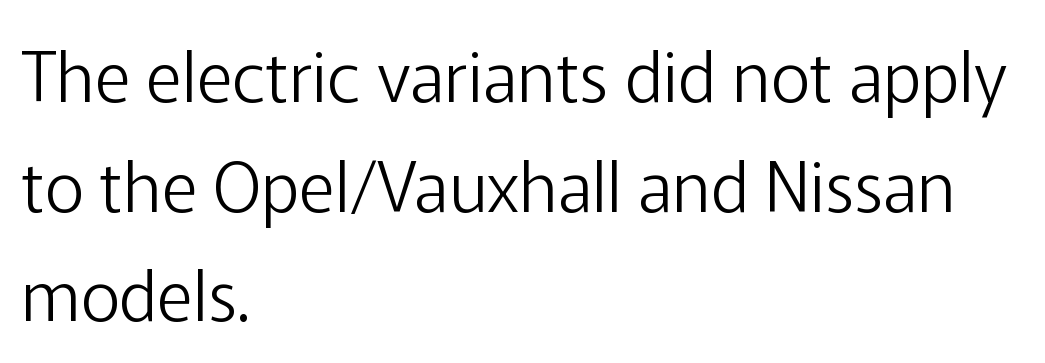
The image shows 69 px light sans-serif type, upright; set left-aligned, normal line spacing (1.59x), normal letter spacing, not underlined; low stroke contrast and a medium x-height.
